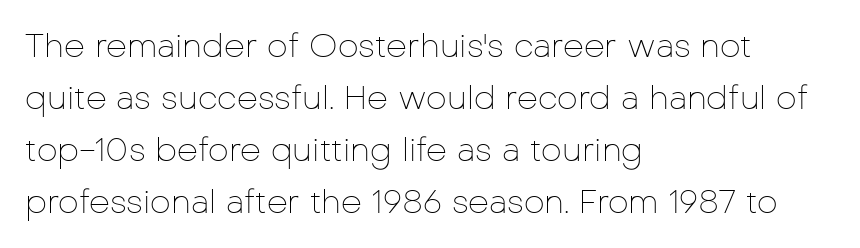
{"serif": "no", "italic": "no", "bold": "no", "weight": "thin", "width": "normal", "stroke_contrast": "low", "x_height": "medium", "monospaced": "no", "underline": "no", "align": "left", "line_spacing": "normal", "line_spacing_ratio": 1.58, "letter_spacing": "normal", "letter_spacing_em": 0.0, "glyph_px": 33}
